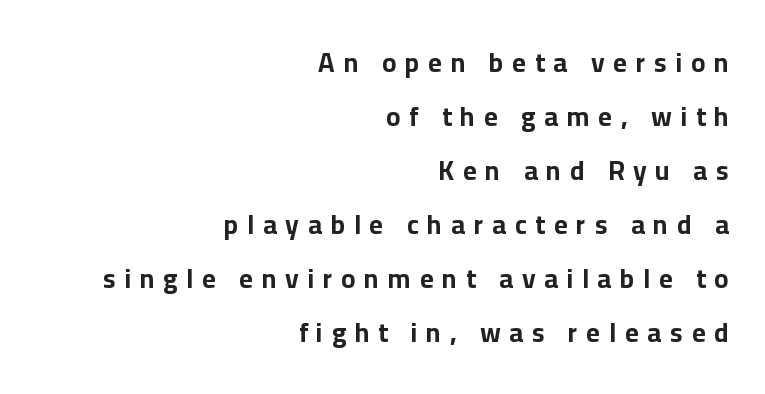
The image shows 27 px bold type, upright; set right-aligned, loose line spacing (2.0x), unusually wide letter spacing (+0.32 em), not underlined.
